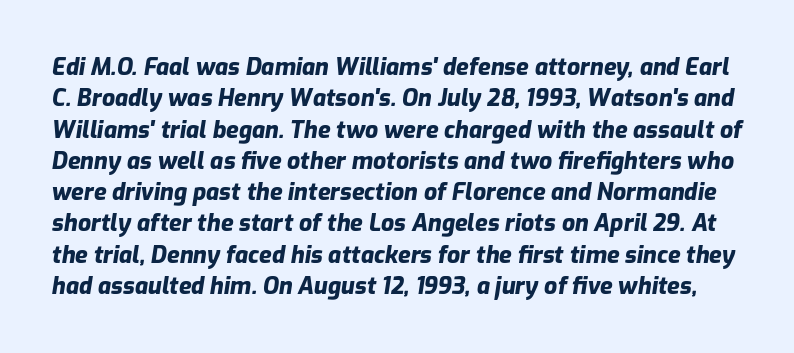
Q: Is the text bold? A: Yes.
Q: Is the text italic (slanted)? A: Yes, it leans right by about 9 degrees.
Q: Is the text underlined? A: No.
Q: Is the spacing between letters normal or unusually wide? A: Normal.
Q: Is the spacing between lines tight, normal or loose? A: Normal.
